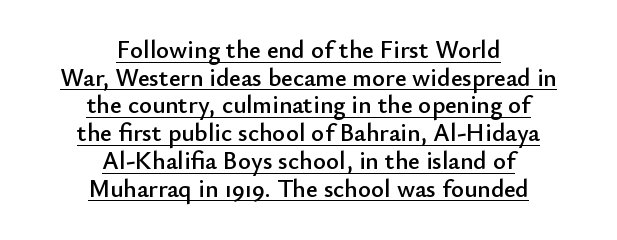
The image shows 25 px text type, upright; set centered, tight line spacing (1.11x), normal letter spacing, underlined.
